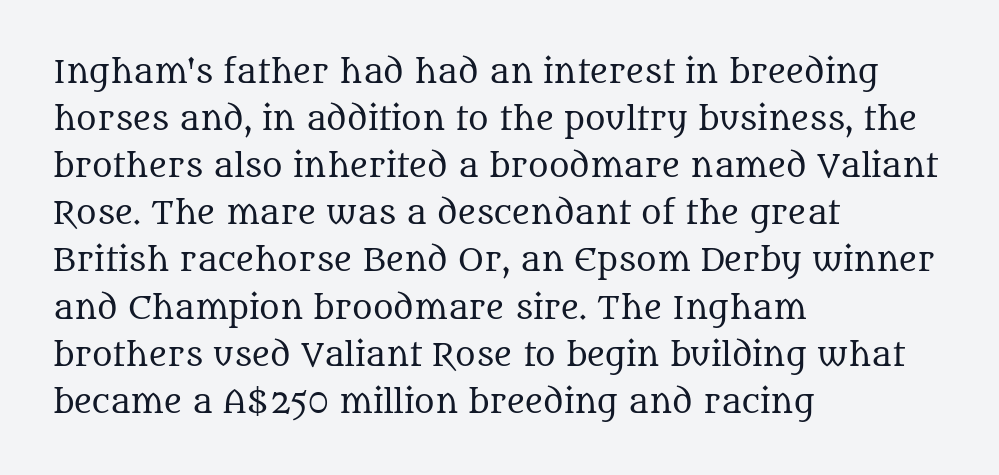
{"serif": "yes", "italic": "no", "bold": "no", "weight": "regular", "width": "normal", "stroke_contrast": "medium", "x_height": "large", "monospaced": "no", "underline": "no", "align": "left", "line_spacing": "normal", "line_spacing_ratio": 1.52, "letter_spacing": "normal", "letter_spacing_em": 0.0, "glyph_px": 31}
